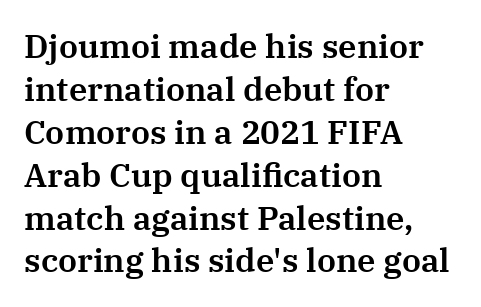
The image shows 33 px serif type, upright; set left-aligned, normal line spacing (1.3x), normal letter spacing, not underlined; medium stroke contrast and a medium x-height.
